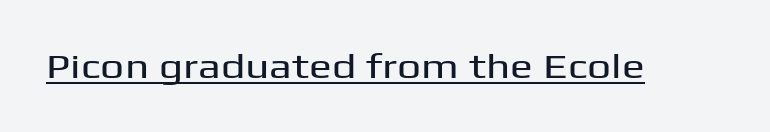
The image shows 34 px wide sans-serif type, upright; set normal letter spacing, underlined; medium stroke contrast and a medium x-height.
